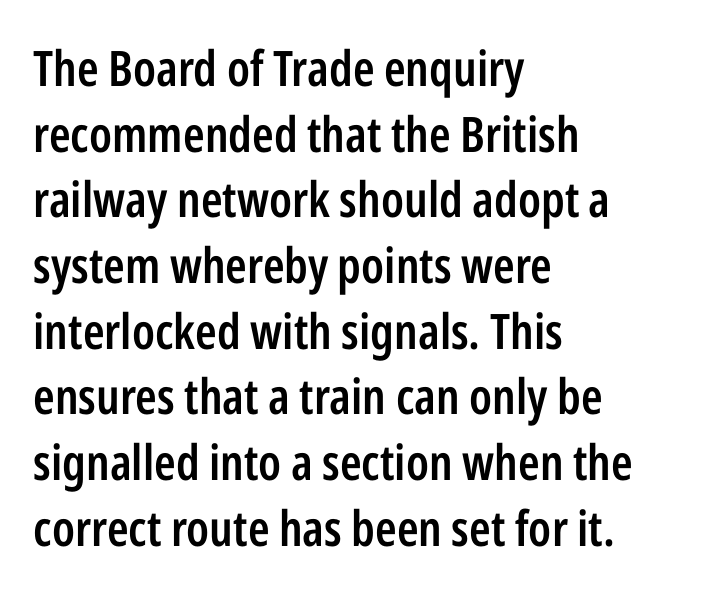
{"serif": "no", "italic": "no", "bold": "semi", "weight": "semibold", "width": "condensed", "stroke_contrast": "low", "x_height": "medium", "monospaced": "no", "underline": "no", "align": "left", "line_spacing": "normal", "line_spacing_ratio": 1.34, "letter_spacing": "normal", "letter_spacing_em": 0.0, "glyph_px": 49}
